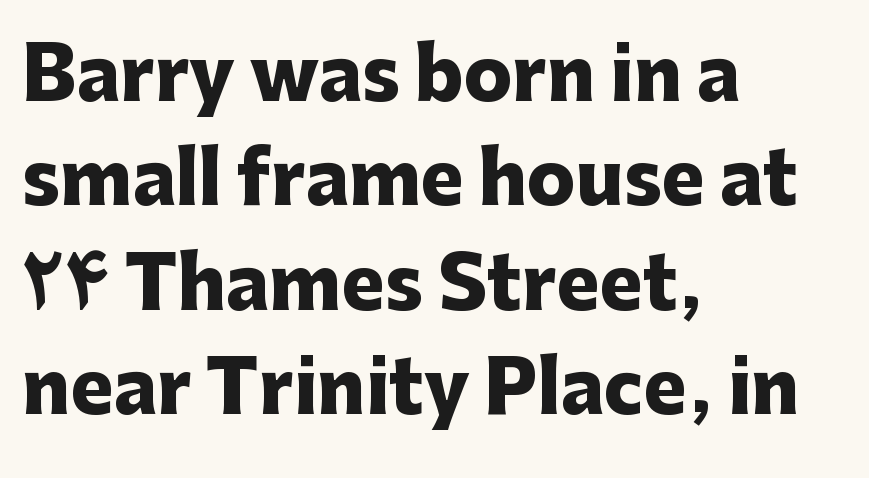
Q: Is the text bold? A: Yes.
Q: Is the text italic (slanted)? A: No, it is upright.
Q: Is the typeface a serif or a sans-serif typeface? A: Sans-serif.
Q: Is the text underlined? A: No.
Q: How is the paragraph aligned? A: Left-aligned.
Q: Is the spacing between letters normal or unusually wide? A: Normal.
Q: Is the spacing between lines tight, normal or loose? A: Normal.
Q: Width (condensed, normal, or wide)? A: Normal.
Q: Stroke contrast? A: Low.
Q: x-height? A: Medium.
Q: Monospaced? A: No.
